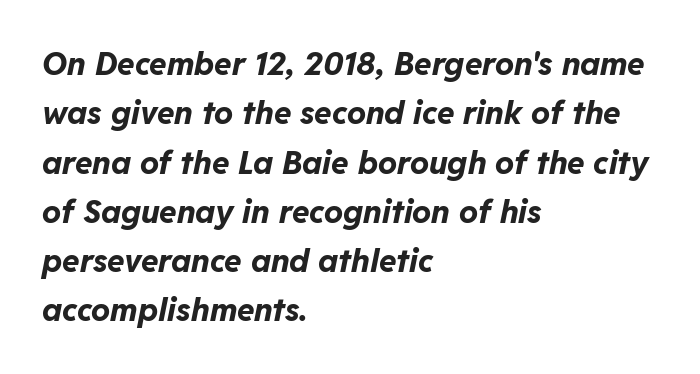
The image shows 32 px bold type, italic (leaning right); set left-aligned, normal line spacing (1.54x), normal letter spacing, not underlined; low stroke contrast and a medium x-height.
